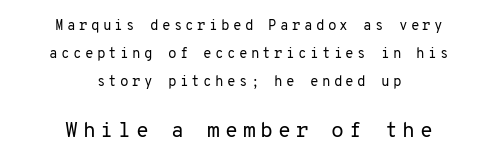
{"italic": "no", "bold": "no", "underline": "no", "align": "center", "line_spacing": "loose", "line_spacing_ratio": 1.99, "letter_spacing": "wide", "letter_spacing_em": 0.23, "larger_block": "second", "size_ratio": 1.5, "glyph_px": 21}
